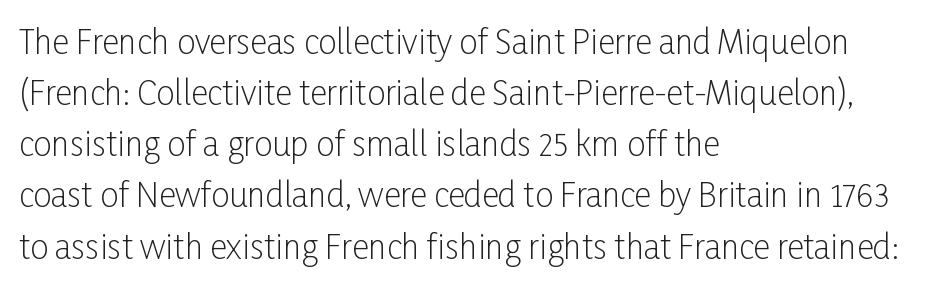
{"serif": "no", "italic": "no", "bold": "no", "weight": "light", "width": "condensed", "stroke_contrast": "low", "x_height": "medium", "monospaced": "no", "underline": "no", "align": "left", "line_spacing": "normal", "line_spacing_ratio": 1.55, "letter_spacing": "normal", "letter_spacing_em": 0.0, "glyph_px": 33}
